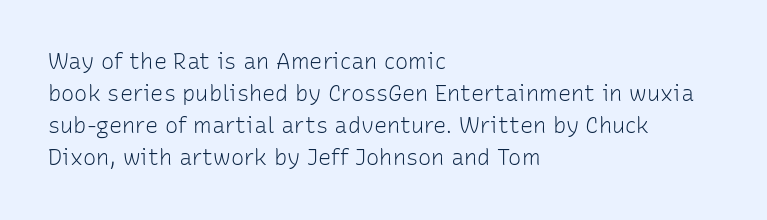
Weight: in the light-to-regular range. These lines keep a tight, regular rhythm from letter to letter. Any mark beneath the type? The region is blank. Left-aligned paragraph, ragged on the right. If you drew a line through each stem, it would be perfectly vertical. Honestly, the row spacing looks completely unremarkable.
